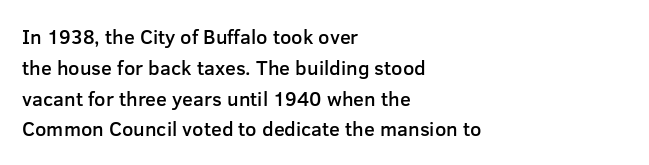
Strokes here are thickened, but only to semibold level. Successive baselines arrive at the customary interval. The axis of the letterforms is exactly vertical. Anything drawn beneath the words? Only blank space. Which margin do the lines hug? The left one — the right edge is uneven. This rendering leaves character spacing at its baseline value.
